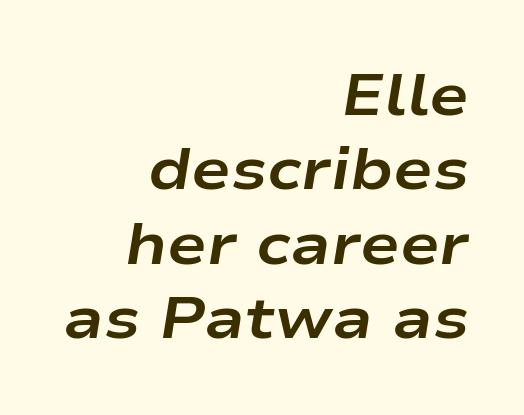
{"italic": "yes", "lean": "right", "slant_degrees": 9, "bold": "yes", "weight": "bold", "width": "wide", "stroke_contrast": "low", "x_height": "medium", "monospaced": "no", "underline": "no", "align": "right", "line_spacing": "normal", "line_spacing_ratio": 1.26, "letter_spacing": "normal", "letter_spacing_em": 0.0, "glyph_px": 59}
